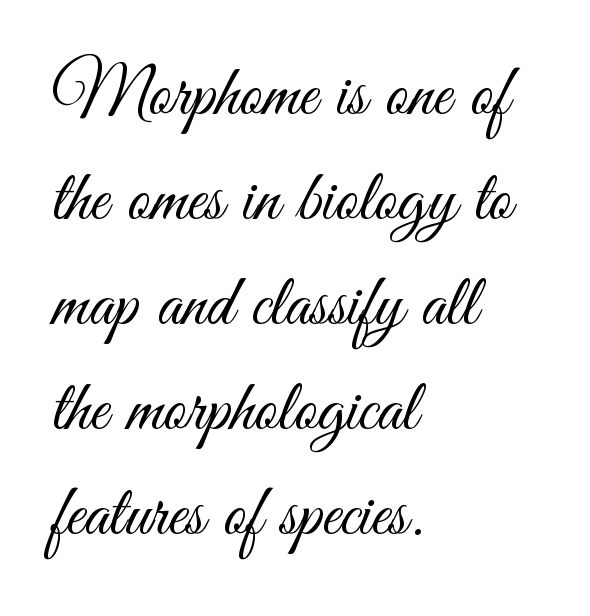
The image shows 72 px light, condensed sans-serif type; set left-aligned, normal line spacing (1.46x), normal letter spacing, not underlined; medium stroke contrast and a small x-height.
